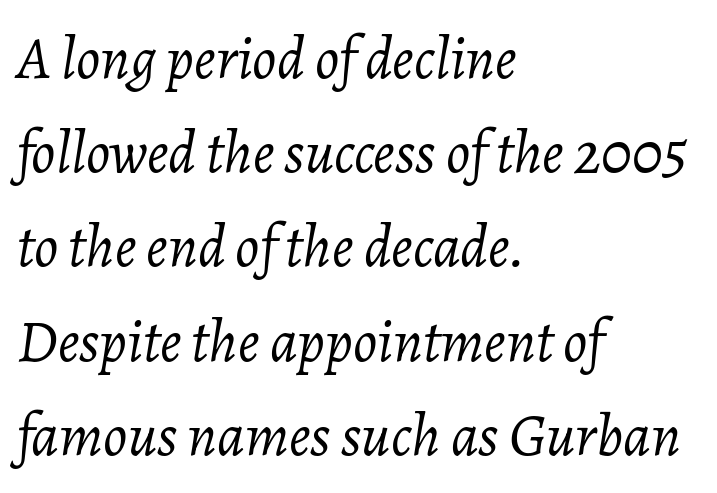
The image shows 60 px light type, italic (leaning right); set left-aligned, normal line spacing (1.57x), normal letter spacing, not underlined; low stroke contrast and a medium x-height.
